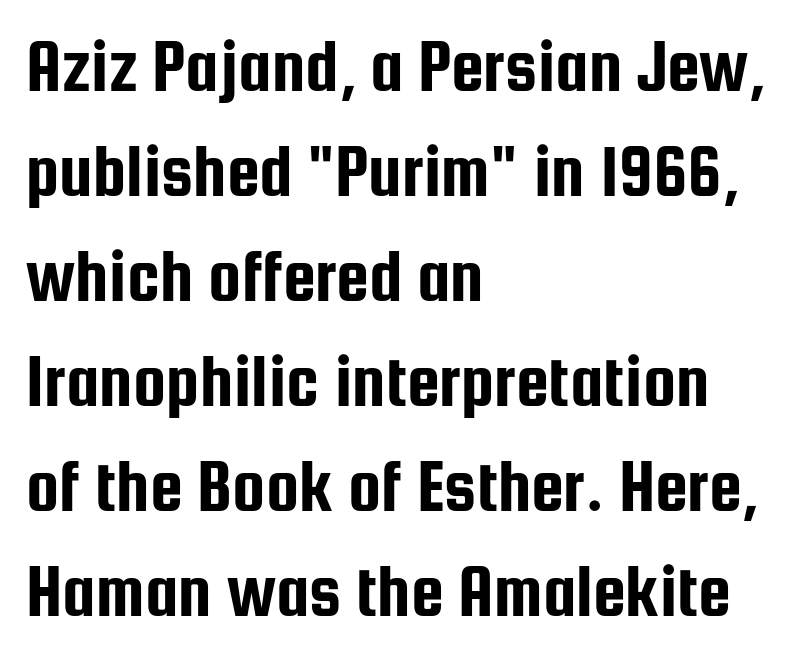
{"serif": "no", "italic": "no", "width": "condensed", "stroke_contrast": "low", "x_height": "medium", "monospaced": "no", "underline": "no", "align": "left", "line_spacing": "normal", "line_spacing_ratio": 1.42, "letter_spacing": "normal", "letter_spacing_em": 0.0, "glyph_px": 74}
